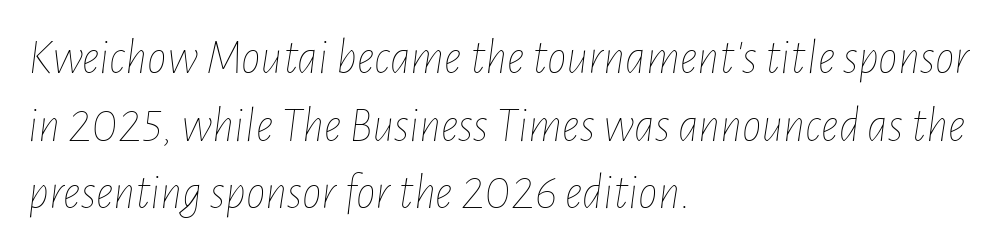
Q: Is the text bold? A: No.
Q: Is the text italic (slanted)? A: Yes, it leans right by about 7 degrees.
Q: Is the text underlined? A: No.
Q: How is the paragraph aligned? A: Left-aligned.
Q: Is the spacing between letters normal or unusually wide? A: Normal.
Q: Is the spacing between lines tight, normal or loose? A: Normal.
Q: Width (condensed, normal, or wide)? A: Condensed.
Q: Stroke contrast? A: Low.
Q: x-height? A: Medium.
Q: Monospaced? A: No.
